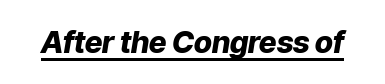
{"italic": "yes", "lean": "right", "slant_degrees": 9, "bold": "yes", "weight": "heavy", "width": "normal", "stroke_contrast": "low", "x_height": "medium", "monospaced": "no", "underline": "yes", "letter_spacing": "normal", "letter_spacing_em": 0.0, "glyph_px": 30}
